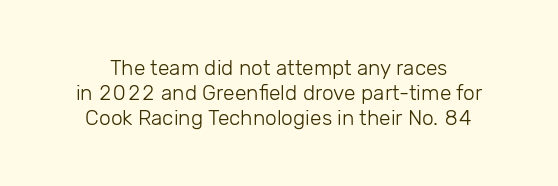
Q: Is the text bold? A: No.
Q: Is the text italic (slanted)? A: No, it is upright.
Q: Is the text underlined? A: No.
Q: Is the spacing between letters normal or unusually wide? A: Normal.
